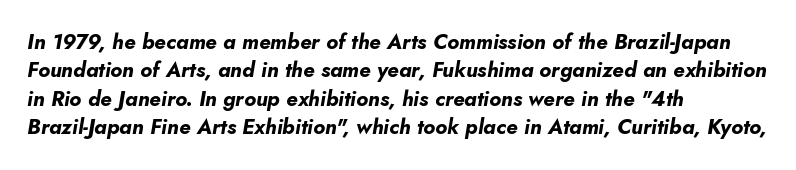
Check under the words: just untouched page. Notice how the passage keeps a crisp vertical edge on the left only. How heavy is the stroke? Heavy — this is a bold. In terms of leading, this rendering sits right in the middle.
